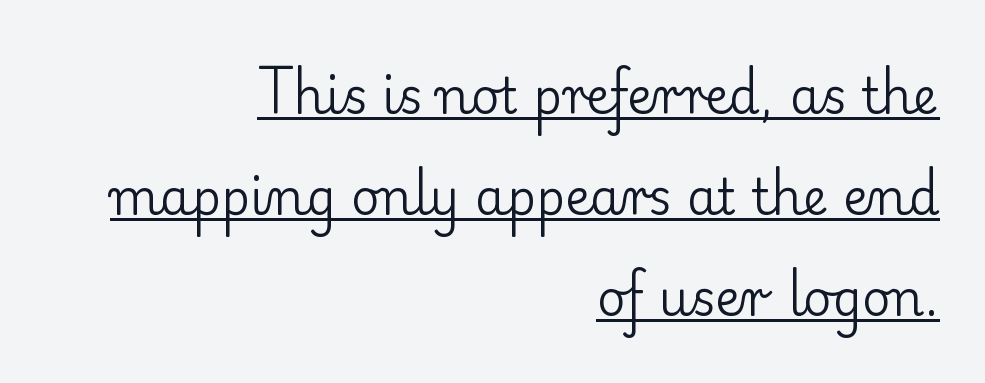
Q: Is the text bold? A: No.
Q: Is the text italic (slanted)? A: No, it is upright.
Q: Is the typeface a serif or a sans-serif typeface? A: Serif.
Q: Is the text underlined? A: Yes.
Q: How is the paragraph aligned? A: Right-aligned.
Q: Is the spacing between letters normal or unusually wide? A: Normal.
Q: Is the spacing between lines tight, normal or loose? A: Loose.
Q: Width (condensed, normal, or wide)? A: Normal.
Q: Stroke contrast? A: Low.
Q: x-height? A: Small.
Q: Monospaced? A: No.
